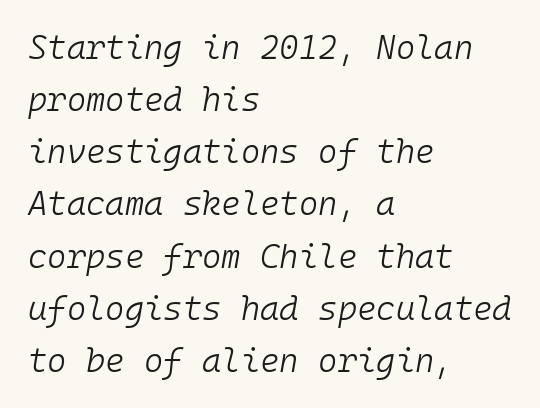
Q: Is the text bold? A: No.
Q: Is the text italic (slanted)? A: Yes, it leans right by about 10 degrees.
Q: Is the text underlined? A: No.
Q: How is the paragraph aligned? A: Left-aligned.
Q: Is the spacing between letters normal or unusually wide? A: Normal.
Q: Is the spacing between lines tight, normal or loose? A: Normal.
Q: Width (condensed, normal, or wide)? A: Normal.
Q: Stroke contrast? A: Low.
Q: x-height? A: Medium.
Q: Monospaced? A: Yes.
